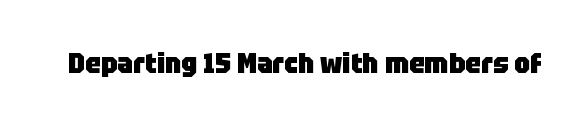
This is heavy type, rendered in bold. The font family rendered here belongs to the sans-serif group. Proportional: the letters do not fall into vertical columns. Inter-character spacing is left at the font's built-in metrics. Each row of text sits above clean, open space.
